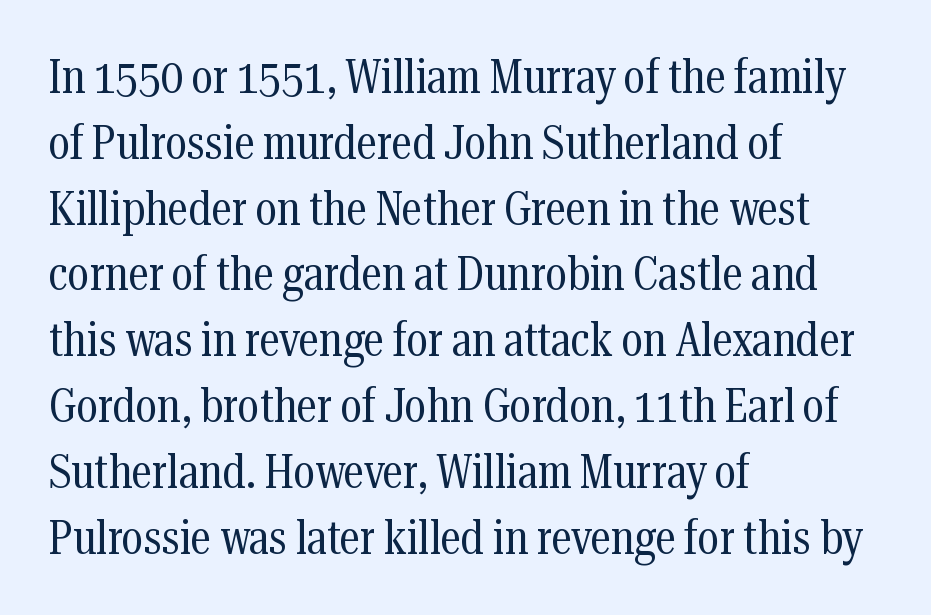
Q: Is the text bold? A: No.
Q: Is the text italic (slanted)? A: No, it is upright.
Q: Is the typeface a serif or a sans-serif typeface? A: Serif.
Q: Is the text underlined? A: No.
Q: How is the paragraph aligned? A: Left-aligned.
Q: Is the spacing between letters normal or unusually wide? A: Normal.
Q: Is the spacing between lines tight, normal or loose? A: Normal.
Q: Width (condensed, normal, or wide)? A: Condensed.
Q: Stroke contrast? A: Medium.
Q: x-height? A: Medium.
Q: Monospaced? A: No.
